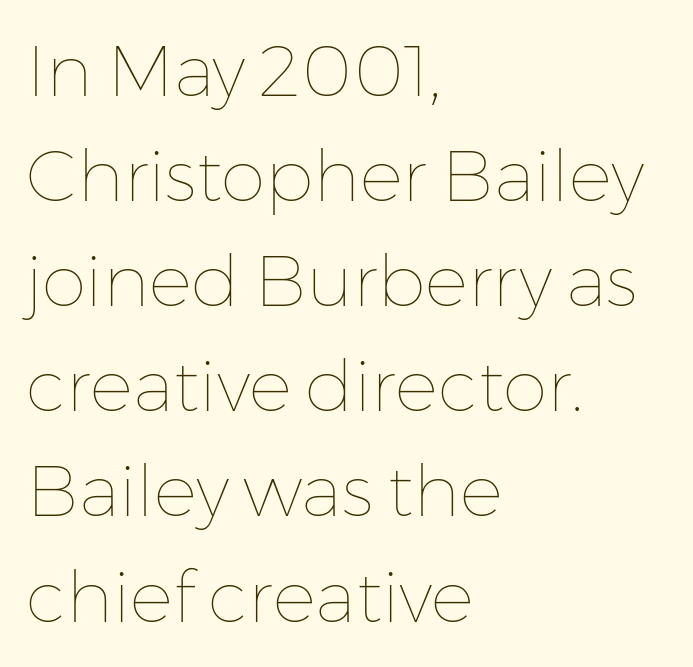
Q: Is the text bold? A: No.
Q: Is the text italic (slanted)? A: No, it is upright.
Q: Is the text underlined? A: No.
Q: How is the paragraph aligned? A: Left-aligned.
Q: Is the spacing between letters normal or unusually wide? A: Normal.
Q: Is the spacing between lines tight, normal or loose? A: Normal.
Q: Width (condensed, normal, or wide)? A: Normal.
Q: Stroke contrast? A: Low.
Q: x-height? A: Medium.
Q: Monospaced? A: No.
